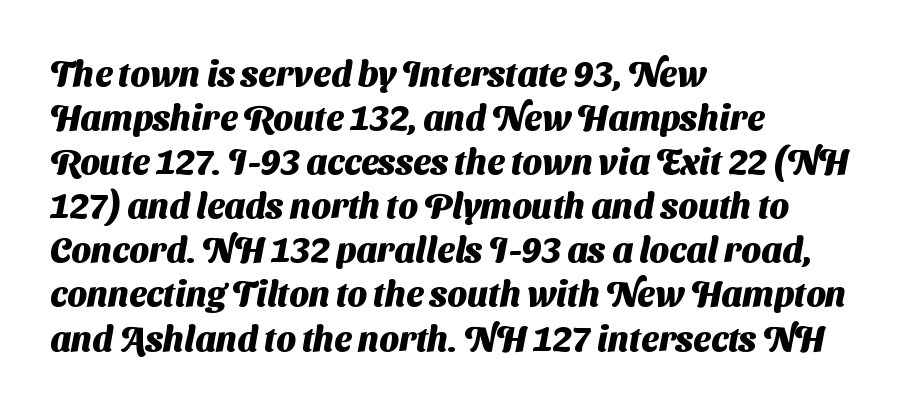
Q: Is the text bold? A: Yes.
Q: Is the typeface a serif or a sans-serif typeface? A: Sans-serif.
Q: Is the text underlined? A: No.
Q: How is the paragraph aligned? A: Left-aligned.
Q: Is the spacing between letters normal or unusually wide? A: Normal.
Q: Is the spacing between lines tight, normal or loose? A: Normal.
Q: Width (condensed, normal, or wide)? A: Normal.
Q: Stroke contrast? A: Medium.
Q: x-height? A: Medium.
Q: Monospaced? A: No.
